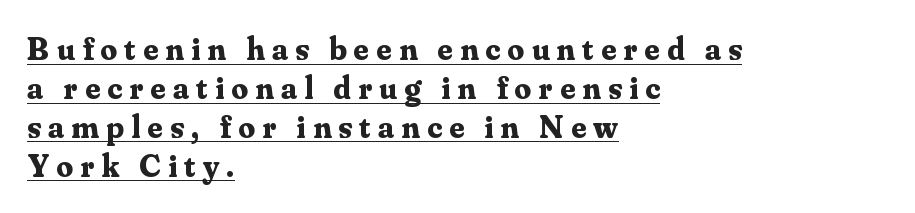
Horizontally, the lines are justified to the leading edge only. Serif or sans? Serif — the stroke terminals have little feet. A roman cut, with each character standing at attention. Each letter keeps its own natural width here, so spacing adapts to shape.
